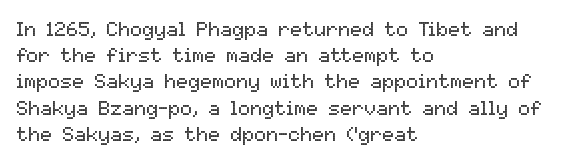
The image shows 20 px text type, upright; set left-aligned, normal line spacing (1.31x), normal letter spacing, not underlined.
